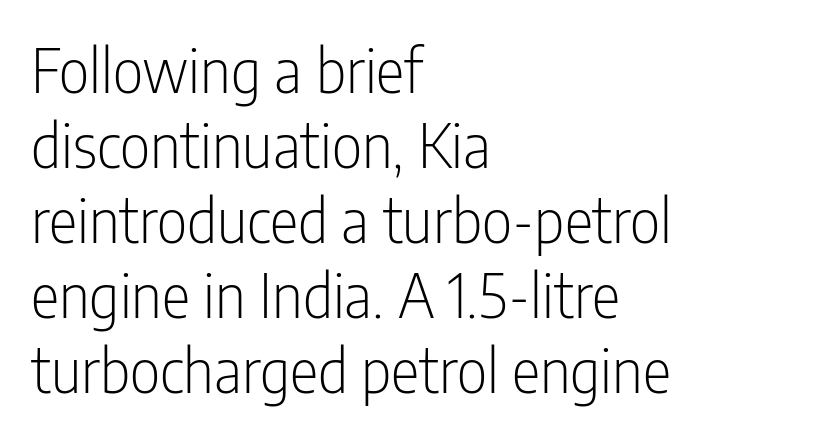
Stroke terminals: plain, sans-serif. The block of text has a typical density, with ordinary space between rows. Think of a printed novel: that variable character pitch is what you see here. Compared with a typical body face, this is equally light or lighter still. The paragraph shown leans on its left margin.
